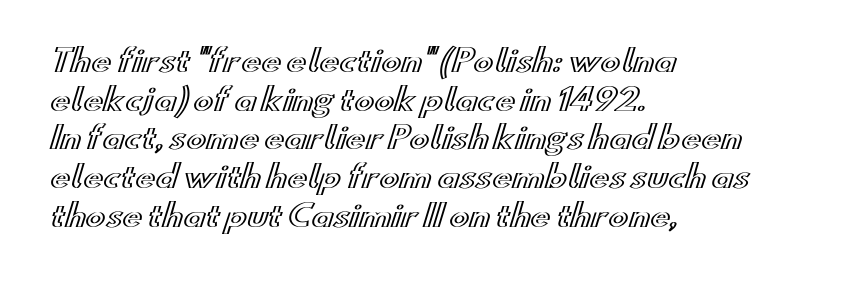
Q: Is the text italic (slanted)? A: Yes.
Q: Is the text underlined? A: No.
Q: How is the paragraph aligned? A: Left-aligned.
Q: Is the spacing between letters normal or unusually wide? A: Normal.
Q: Is the spacing between lines tight, normal or loose? A: Normal.
Q: Width (condensed, normal, or wide)? A: Wide.
Q: x-height? A: Small.
Q: Monospaced? A: No.
